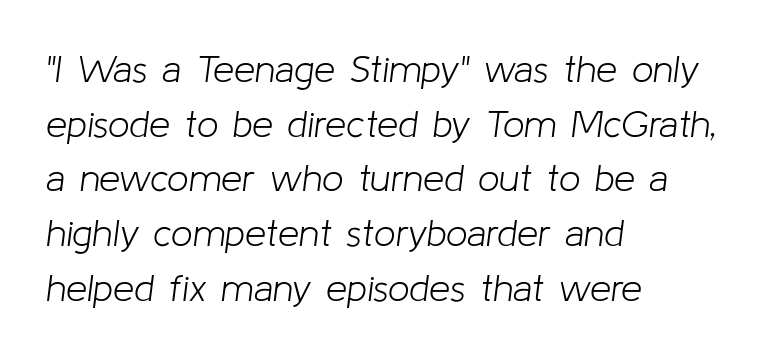
The image shows 38 px light type, italic (leaning right); set left-aligned, normal line spacing (1.44x), normal letter spacing, not underlined; low stroke contrast and a medium x-height.
